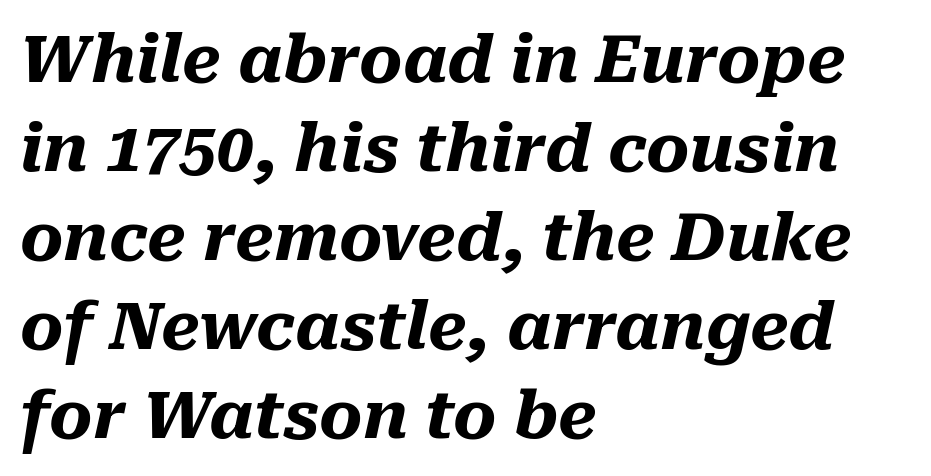
{"italic": "yes", "lean": "right", "slant_degrees": 10, "bold": "yes", "weight": "heavy", "width": "normal", "stroke_contrast": "medium", "x_height": "medium", "monospaced": "no", "underline": "no", "align": "left", "line_spacing": "normal", "line_spacing_ratio": 1.35, "letter_spacing": "normal", "letter_spacing_em": 0.0, "glyph_px": 66}
